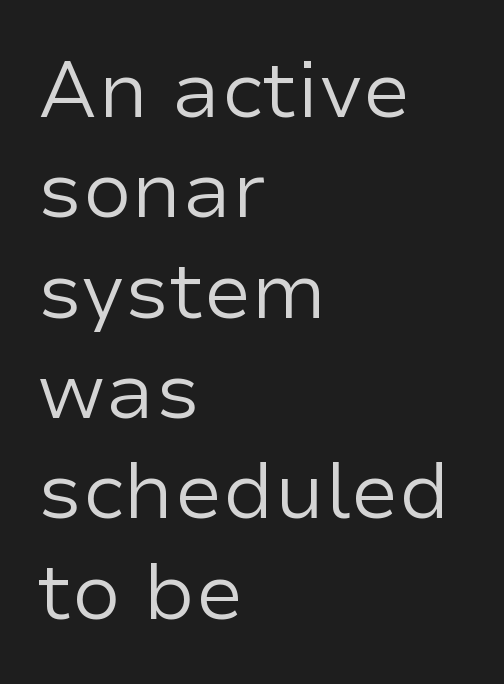
Q: Is the text bold? A: No.
Q: Is the text italic (slanted)? A: No, it is upright.
Q: Is the typeface a serif or a sans-serif typeface? A: Sans-serif.
Q: Is the text underlined? A: No.
Q: How is the paragraph aligned? A: Left-aligned.
Q: Is the spacing between letters normal or unusually wide? A: Normal.
Q: Is the spacing between lines tight, normal or loose? A: Normal.
Q: Width (condensed, normal, or wide)? A: Normal.
Q: Stroke contrast? A: Low.
Q: x-height? A: Medium.
Q: Monospaced? A: No.
